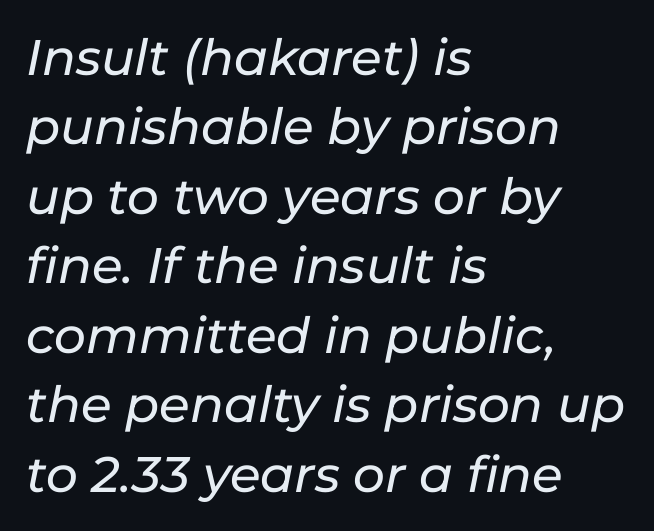
Inter-character spacing is left at the font's built-in metrics. The specimen omits any rule beneath the text block's lines. Italic: yes, the glyphs are oblique. Where is the straight margin? On the left. Character widths vary here, with narrow letters taking less room than wide ones. Each new line begins a customary step beneath the previous one.
